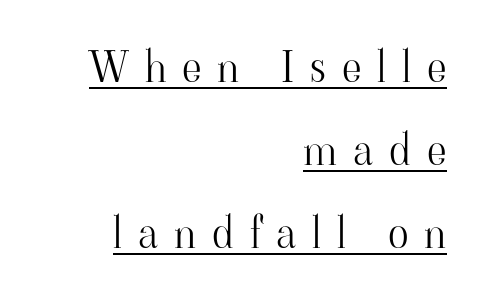
The image shows 43 px light serif type, upright; set right-aligned, loose line spacing (1.93x), unusually wide letter spacing (+0.37 em), underlined; high stroke contrast and a small x-height.
